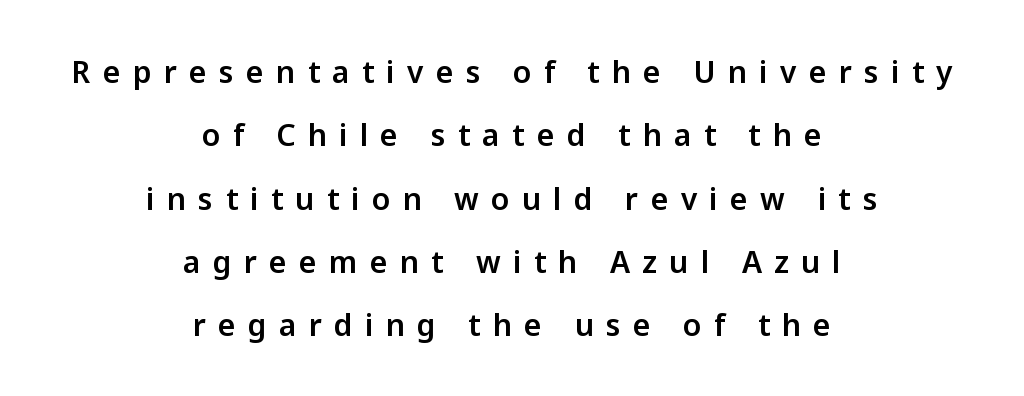
Q: Is the text italic (slanted)? A: No, it is upright.
Q: Is the typeface a serif or a sans-serif typeface? A: Sans-serif.
Q: Is the text underlined? A: No.
Q: How is the paragraph aligned? A: Centered.
Q: Is the spacing between letters normal or unusually wide? A: Unusually wide.
Q: Is the spacing between lines tight, normal or loose? A: Loose.
Q: Width (condensed, normal, or wide)? A: Normal.
Q: Stroke contrast? A: Low.
Q: x-height? A: Medium.
Q: Monospaced? A: No.
